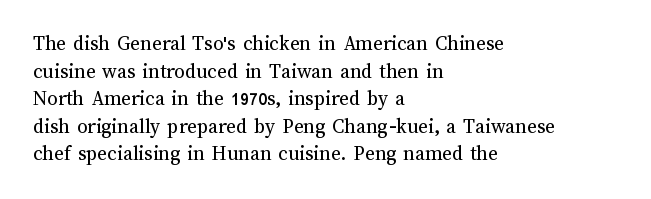
Q: Is the text bold? A: No.
Q: Is the text italic (slanted)? A: No, it is upright.
Q: Is the text underlined? A: No.
Q: How is the paragraph aligned? A: Left-aligned.
Q: Is the spacing between letters normal or unusually wide? A: Normal.
Q: Is the spacing between lines tight, normal or loose? A: Normal.
